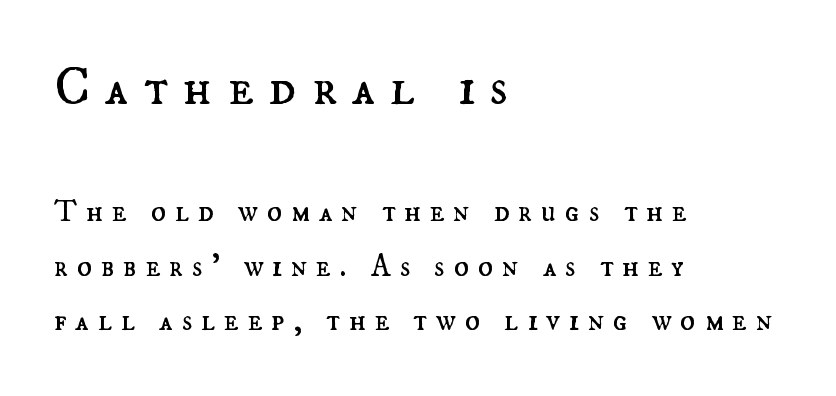
The space directly below the letters is spotless. This sample has the flowing, uneven cadence of proportional lettering. The rag falls on the right side of this text block. A typesetter would mark this as roman, not italic.
